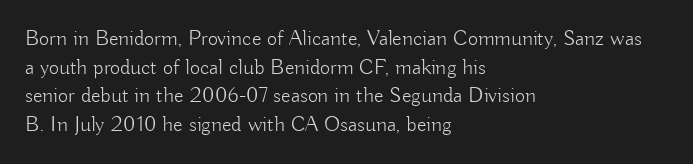
The image shows 22 px text type, upright; set left-aligned, normal line spacing (1.3x), normal letter spacing, not underlined.
